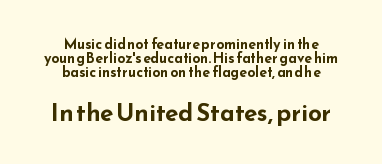
{"italic": "no", "bold": "yes", "underline": "no", "align": "center", "line_spacing": "tight", "line_spacing_ratio": 0.99, "letter_spacing": "normal", "letter_spacing_em": 0.0, "larger_block": "second", "size_ratio": 1.71, "glyph_px": 24}
